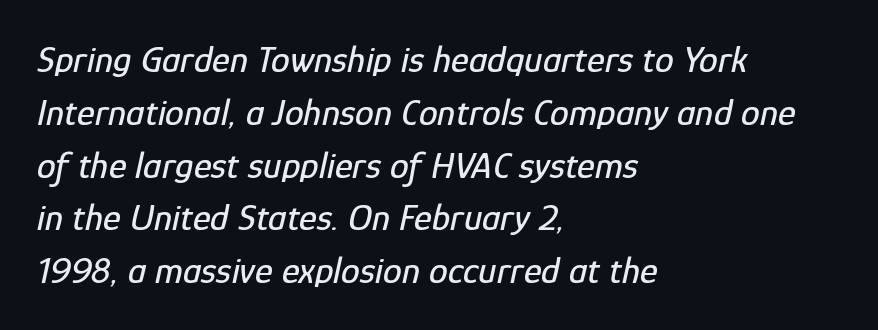
This sample uses plain, unmodified letter spacing. The rendering anchors every line to the left-hand side. Descenders hang freely into open space. The leading is moderate, giving the passage an even texture.
